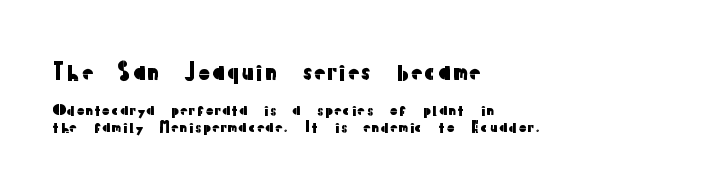
If you drew a ruler down the left edge, every line would touch it. The zone under the glyphs is completely vacant. Italic? Not at all — the glyphs are vertical. The letters sit at their default tracking, neither squeezed nor spread. If you squint, the top block still reads clearly — it's the larger of the two.
